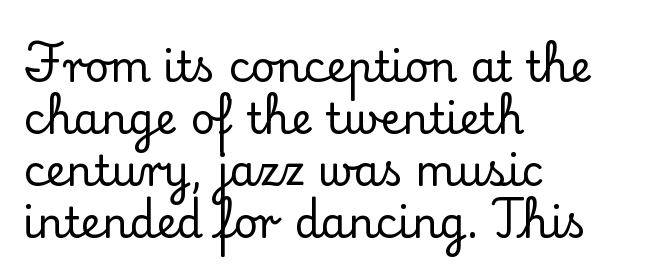
Q: Is the text italic (slanted)? A: No, it is upright.
Q: Is the typeface a serif or a sans-serif typeface? A: Serif.
Q: Is the text underlined? A: No.
Q: How is the paragraph aligned? A: Left-aligned.
Q: Is the spacing between letters normal or unusually wide? A: Normal.
Q: Width (condensed, normal, or wide)? A: Normal.
Q: Stroke contrast? A: Low.
Q: x-height? A: Small.
Q: Monospaced? A: No.
